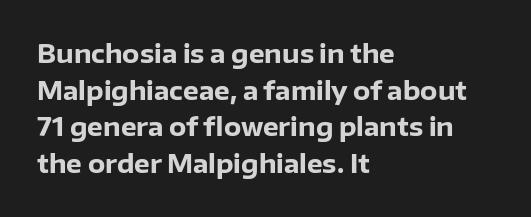
{"italic": "no", "bold": "yes", "underline": "no", "align": "left", "line_spacing": "normal", "line_spacing_ratio": 1.47, "letter_spacing": "normal", "letter_spacing_em": 0.0, "glyph_px": 25}
